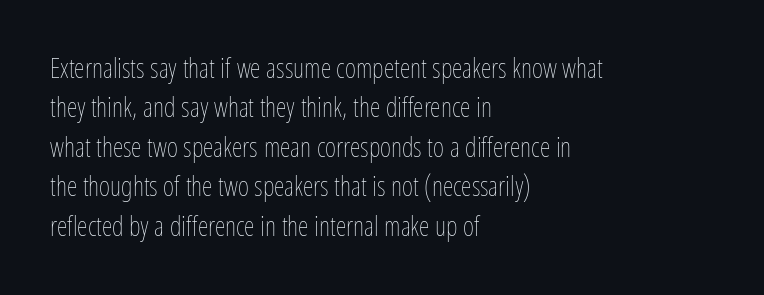
Q: Is the text bold? A: No.
Q: Is the text italic (slanted)? A: No, it is upright.
Q: Is the text underlined? A: No.
Q: How is the paragraph aligned? A: Left-aligned.
Q: Is the spacing between letters normal or unusually wide? A: Normal.
Q: Is the spacing between lines tight, normal or loose? A: Normal.
